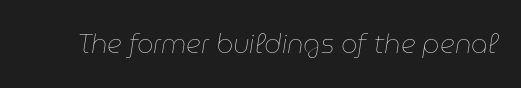
{"italic": "yes", "lean": "right", "slant_degrees": 9, "bold": "no", "underline": "no", "letter_spacing": "normal", "letter_spacing_em": 0.0, "glyph_px": 26}
